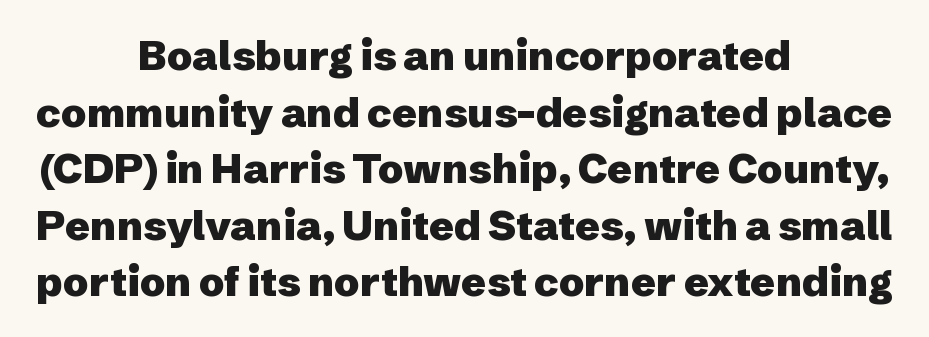
These lines are rendered in a variable-pitch font. Descender tails drop into unmarked territory. Characters remain perfectly vertical along every line. What stands out about the letter spacing? Nothing — it is the standard amount. Typeset on center — no edge is straight. I'd describe the lettering as bold — thick and assertive.
